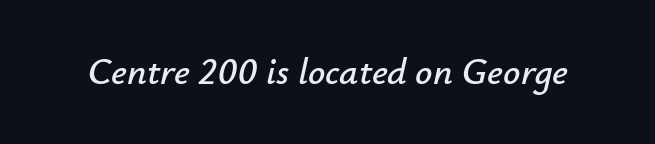
Italic? Definitely — the glyphs are oblique. A typesetter would call this zero additional tracking. Do the characters align in a grid? No, the font is proportional. Only glyphs here, with clear space below each row.
